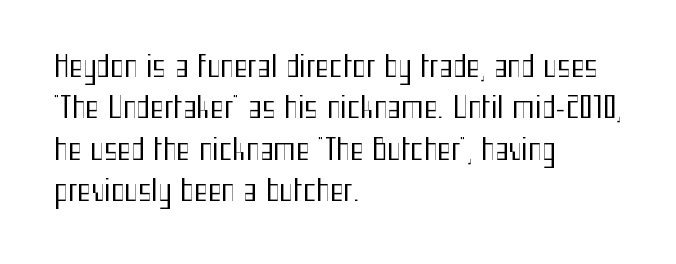
Letters rest on an invisible, unmarked baseline. The ragged edge is on the right, which tells us the setting is flush left. Interline gaps are of average width in this sample. The letters advance in unequal steps, a hallmark of proportional type. Posture: vertical. Compared with typical body copy, the letter spacing here is the same.
